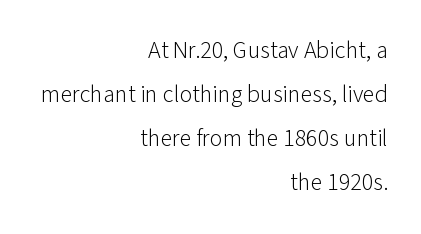
{"italic": "no", "bold": "no", "underline": "no", "align": "right", "line_spacing_ratio": 1.84, "letter_spacing": "normal", "letter_spacing_em": 0.0, "glyph_px": 24}
